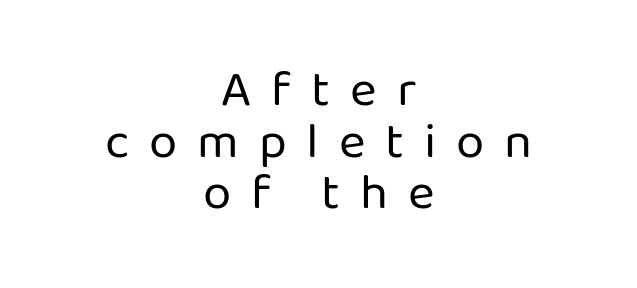
The image shows 51 px regular-weight sans-serif type, upright; set centered, tight line spacing (1.01x), unusually wide letter spacing (+0.39 em), not underlined; low stroke contrast and a medium x-height.
